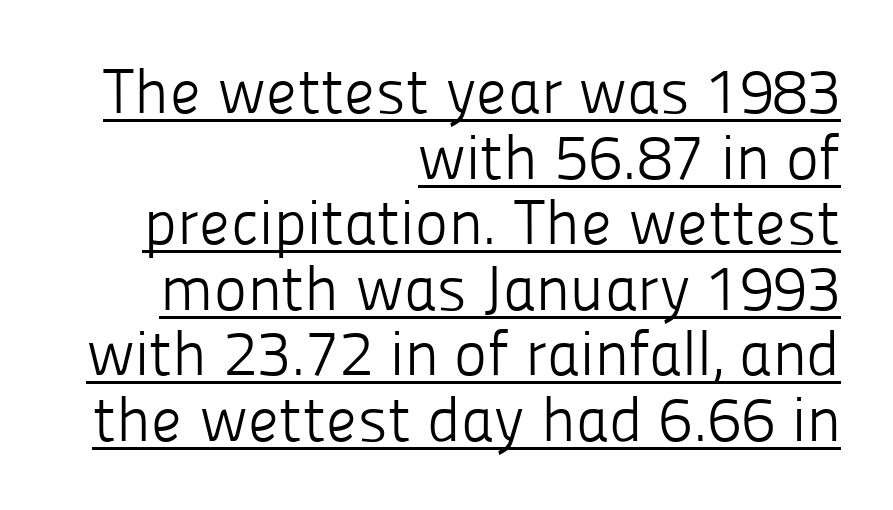
The image shows 63 px light sans-serif type, upright; set right-aligned, tight line spacing (1.04x), normal letter spacing, underlined; low stroke contrast and a medium x-height.
